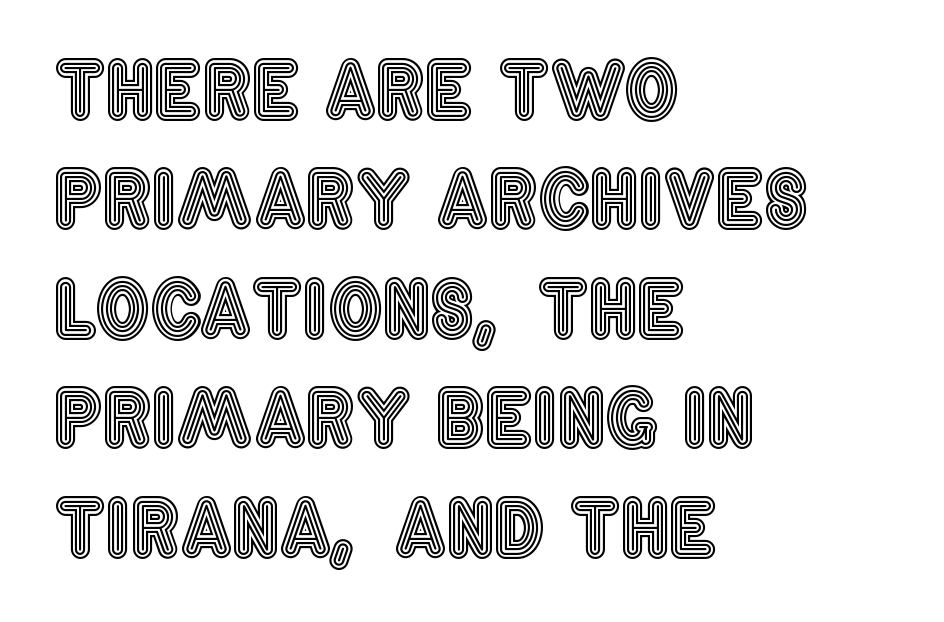
{"italic": "no", "width": "condensed", "x_height": "large", "monospaced": "no", "underline": "no", "align": "left", "line_spacing": "normal", "line_spacing_ratio": 1.44, "letter_spacing": "normal", "letter_spacing_em": 0.0, "glyph_px": 76}
